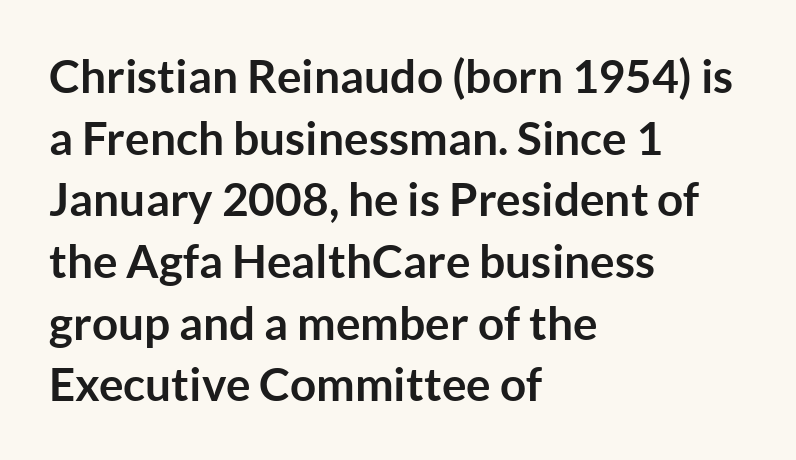
The image shows 46 px semibold sans-serif type, upright; set left-aligned, normal line spacing (1.34x), normal letter spacing, not underlined; low stroke contrast and a medium x-height.
